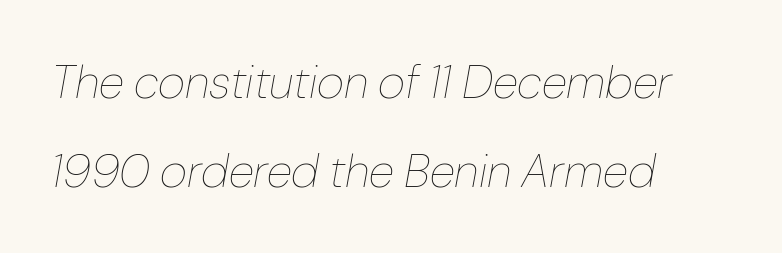
Descender tails drop into unmarked territory. Glyph-to-glyph distance matches everyday printed text. If you drew a line through each stem, it would be angled. The compositor pushed each line to the left boundary. Nothing heavy about these letters — not bold at all. The rendering uses natural spacing where letterforms have individual widths.
